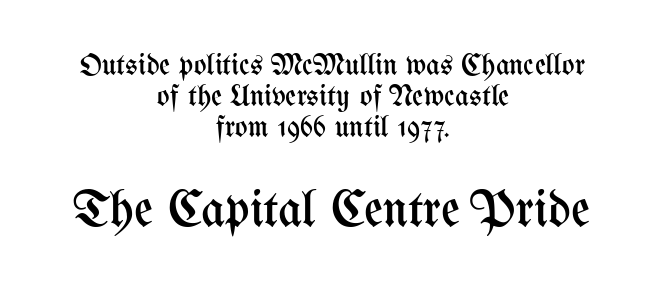
{"italic": "no", "bold": "no", "weight": "regular", "width": "condensed", "stroke_contrast": "medium", "x_height": "medium", "monospaced": "no", "underline": "no", "align": "center", "line_spacing": "tight", "line_spacing_ratio": 1.03, "letter_spacing": "normal", "letter_spacing_em": 0.0, "larger_block": "second", "size_ratio": 1.73, "glyph_px": 52}
